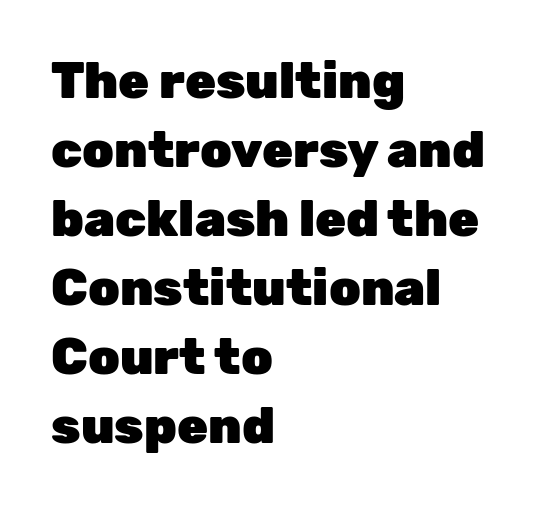
{"serif": "no", "italic": "no", "bold": "yes", "weight": "heavy", "width": "normal", "stroke_contrast": "low", "x_height": "medium", "monospaced": "no", "underline": "no", "align": "left", "line_spacing": "normal", "line_spacing_ratio": 1.38, "letter_spacing": "normal", "letter_spacing_em": 0.0, "glyph_px": 50}
